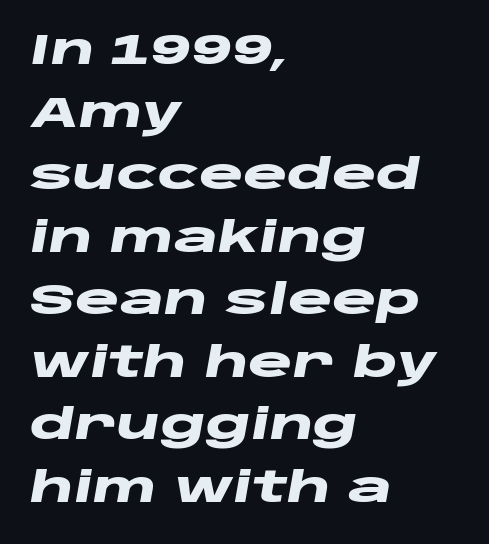
The image shows 42 px heavy, wide type, italic (leaning right); set left-aligned, normal line spacing (1.49x), normal letter spacing, not underlined; low stroke contrast and a large x-height.
